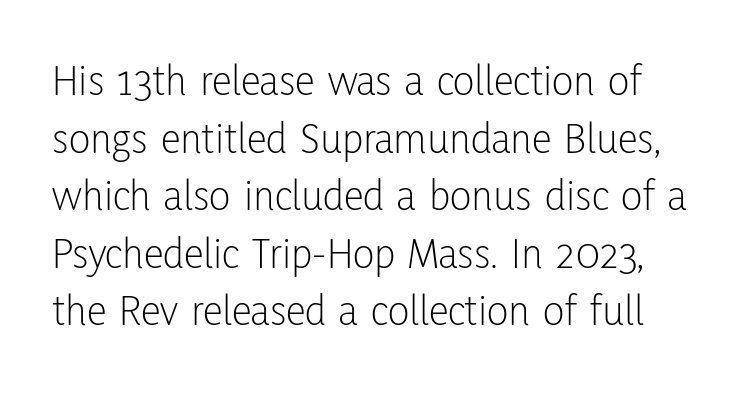
Rule under the text: the space is simply empty. Vertical spacing — default. Does extra space separate the letters? No, they use regular spacing. Think of a printed novel: that variable character pitch is what you see here.
